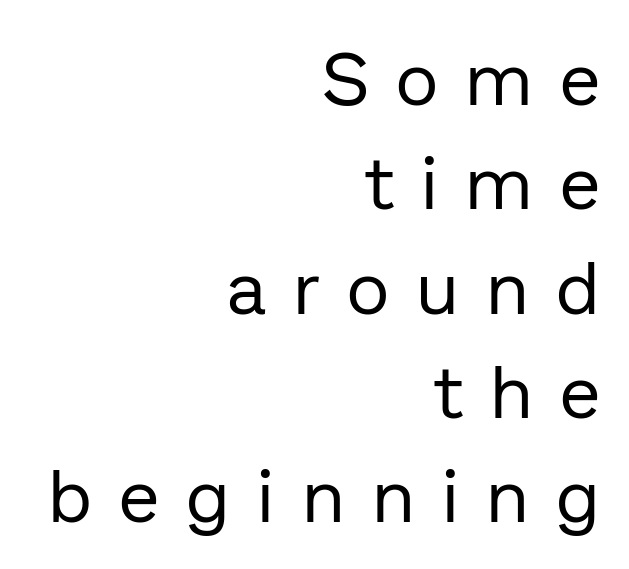
{"serif": "no", "italic": "no", "bold": "no", "weight": "regular", "width": "normal", "stroke_contrast": "low", "x_height": "medium", "monospaced": "no", "underline": "no", "align": "right", "line_spacing": "normal", "line_spacing_ratio": 1.41, "letter_spacing": "wide", "letter_spacing_em": 0.37, "glyph_px": 74}
